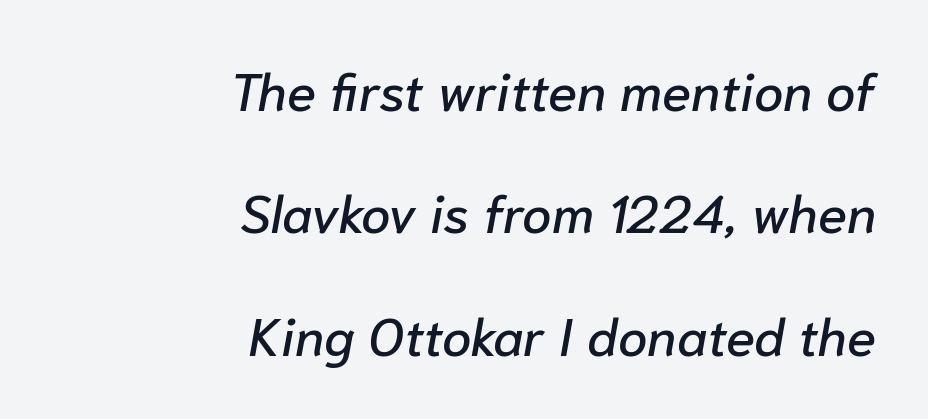
Q: Is the text italic (slanted)? A: Yes, it leans right by about 10 degrees.
Q: Is the text underlined? A: No.
Q: How is the paragraph aligned? A: Right-aligned.
Q: Is the spacing between letters normal or unusually wide? A: Normal.
Q: Is the spacing between lines tight, normal or loose? A: Loose.
Q: Width (condensed, normal, or wide)? A: Normal.
Q: Stroke contrast? A: Low.
Q: x-height? A: Medium.
Q: Monospaced? A: No.
